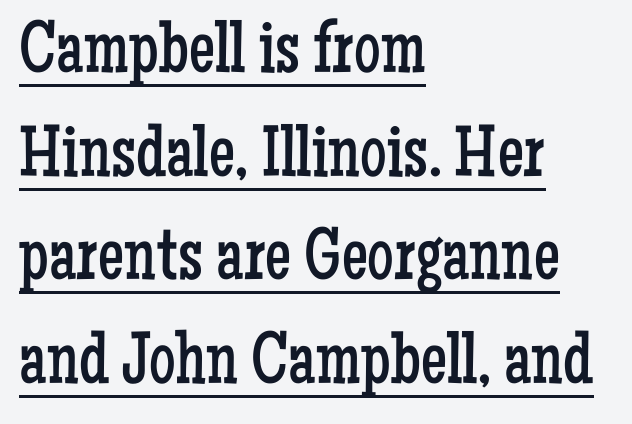
Varying glyph widths throughout — classic text-font behaviour. The glyphs in this specimen are seriffed. The lines sit at an ordinary, default distance from one another. The letterforms sit at book weight or below.
